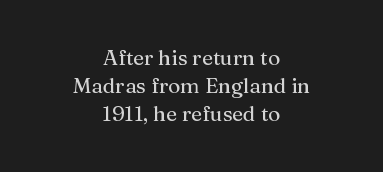
One-word summary of the alignment: center. Here the glyphs are tracked normally, forming tight word shapes. If you drew a line through each stem, it would be perfectly vertical. Interline gaps are of average width in this sample. Any mark beneath the type? The region is blank.
